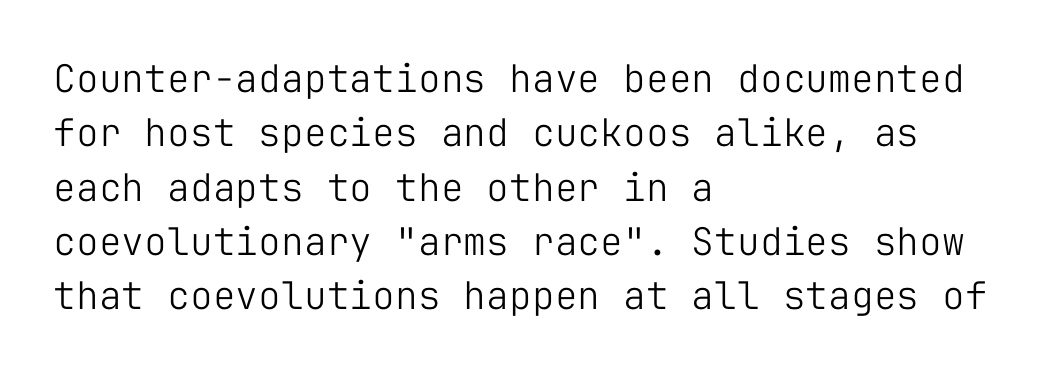
{"serif": "no", "italic": "no", "bold": "no", "weight": "light", "width": "normal", "stroke_contrast": "low", "x_height": "medium", "monospaced": "yes", "underline": "no", "align": "left", "line_spacing": "normal", "line_spacing_ratio": 1.43, "letter_spacing": "normal", "letter_spacing_em": 0.0, "glyph_px": 38}
